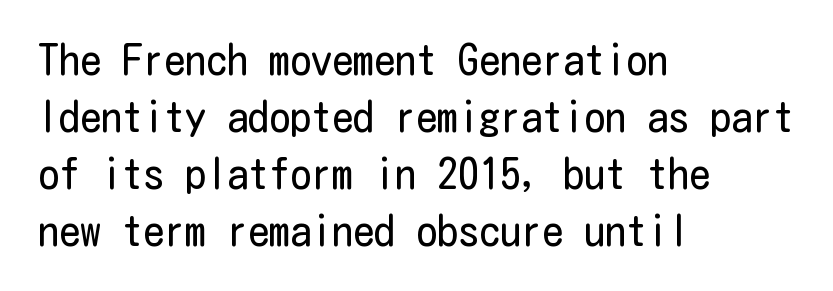
{"serif": "no", "italic": "no", "bold": "no", "weight": "regular", "width": "condensed", "stroke_contrast": "low", "x_height": "medium", "underline": "no", "align": "left", "line_spacing": "normal", "line_spacing_ratio": 1.36, "letter_spacing": "normal", "letter_spacing_em": 0.0, "glyph_px": 42}
